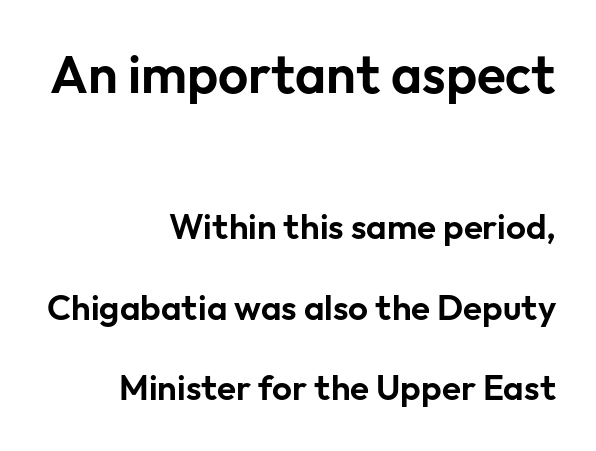
{"serif": "no", "italic": "no", "width": "normal", "stroke_contrast": "low", "x_height": "medium", "monospaced": "no", "underline": "no", "align": "right", "line_spacing": "loose", "line_spacing_ratio": 2.3, "letter_spacing": "normal", "letter_spacing_em": 0.0, "larger_block": "first", "size_ratio": 1.51, "glyph_px": 53}
